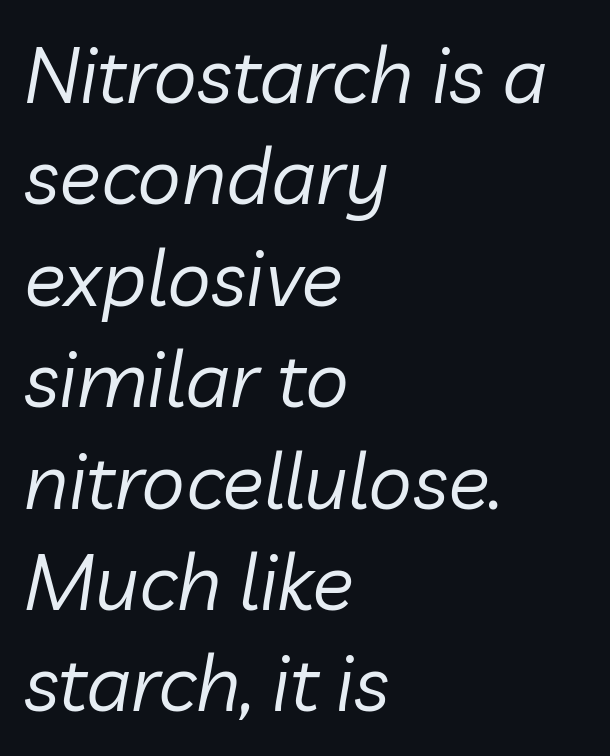
Q: Is the text bold? A: No.
Q: Is the text italic (slanted)? A: Yes, it leans right by about 10 degrees.
Q: Is the text underlined? A: No.
Q: How is the paragraph aligned? A: Left-aligned.
Q: Is the spacing between letters normal or unusually wide? A: Normal.
Q: Is the spacing between lines tight, normal or loose? A: Normal.
Q: Width (condensed, normal, or wide)? A: Normal.
Q: Stroke contrast? A: Low.
Q: x-height? A: Medium.
Q: Monospaced? A: No.
